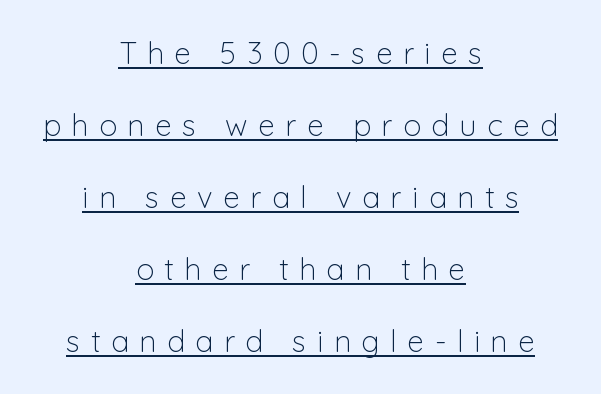
Inter-character spacing is expanded well beyond the font's built-in metrics. The lines are quadded center. The specimen reads as upright at a glance. Think standard paragraph weight, or any step lighter than that.
